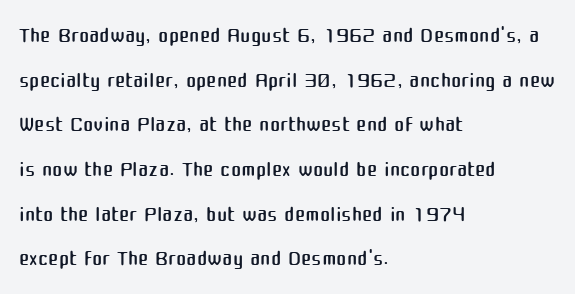
Varying glyph widths throughout — classic text-font behaviour. The weight would be labelled regular, book, light, or lighter still. Notice how the stems are strictly vertical — no italics here. Descenders hang freely into open space. If you measured baseline to baseline, you'd find a middling distance.
